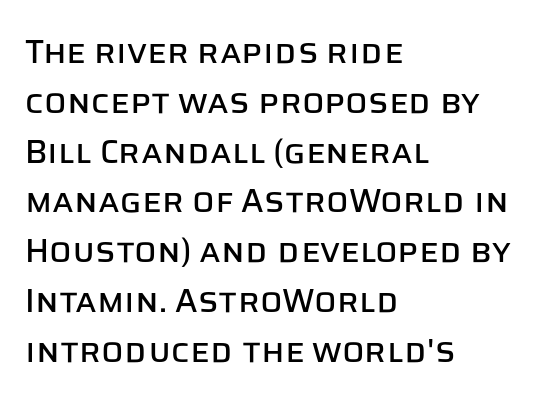
Look at the bottom of the vertical strokes: they stop flat, with no serifs. Is there any slant? The stems are plumb. Does the leading feel generous? No, just average. The letters advance in unequal steps, a hallmark of proportional type.
